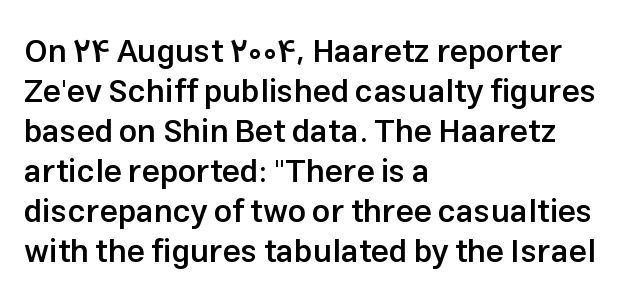
{"serif": "no", "italic": "no", "bold": "semi", "weight": "semibold", "width": "normal", "stroke_contrast": "low", "x_height": "medium", "monospaced": "no", "underline": "no", "align": "left", "line_spacing": "normal", "line_spacing_ratio": 1.25, "letter_spacing": "normal", "letter_spacing_em": 0.0, "glyph_px": 32}
